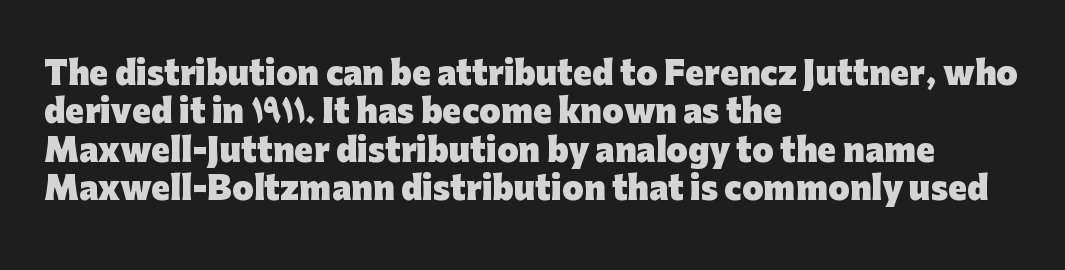
The image shows 31 px heavy sans-serif type, upright; set left-aligned, line spacing 1.24x, normal letter spacing, not underlined; low stroke contrast and a medium x-height.
